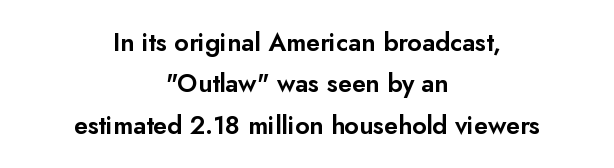
This rendering features lettering with no underline. This is roman type, the default non-slanted kind. Horizontal alignment here is central, giving a formal, balanced look. Compared with typical paragraphs, the rows here are spaced about the same. Tracking value appears to be zero — textbook default spacing.
